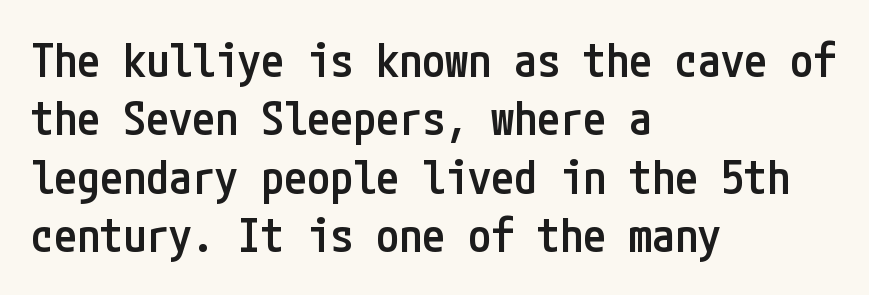
The image shows 46 px semibold, condensed sans-serif type, upright; set left-aligned, normal line spacing (1.27x), normal letter spacing, not underlined; low stroke contrast and a medium x-height.
